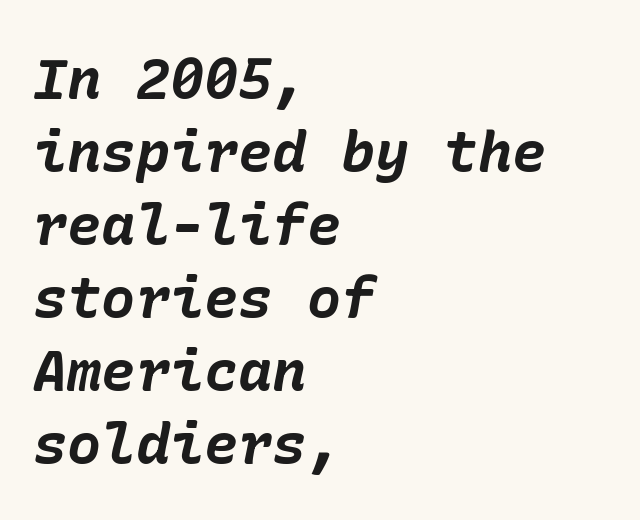
The image shows 57 px bold type, italic (leaning right); set left-aligned, normal line spacing (1.28x), normal letter spacing, not underlined; low stroke contrast and a medium x-height.
